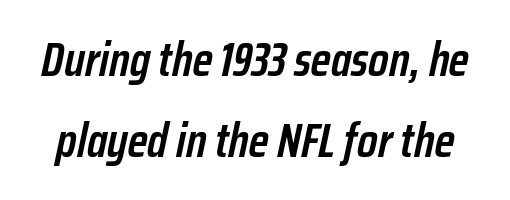
Check under the words: just untouched page. Notice how descenders clear the ascenders below comfortably — that's standard leading. Proportional: the letters do not fall into vertical columns. Default kerning and tracking; the words read as compact shapes. There's an unmistakable incline to the writing here. Caption: semibold face, moderately heavy strokes.
